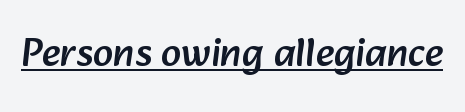
Q: Is the typeface a serif or a sans-serif typeface? A: Sans-serif.
Q: Is the text underlined? A: Yes.
Q: Is the spacing between letters normal or unusually wide? A: Normal.
Q: Width (condensed, normal, or wide)? A: Normal.
Q: Stroke contrast? A: Low.
Q: x-height? A: Medium.
Q: Monospaced? A: No.
